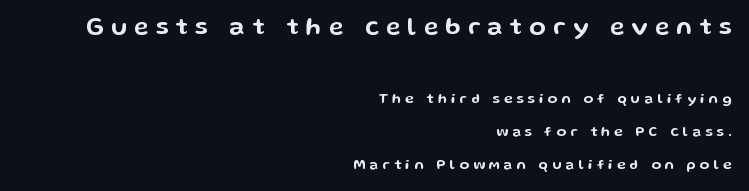
{"italic": "no", "underline": "no", "align": "right", "line_spacing": "loose", "line_spacing_ratio": 2.34, "letter_spacing": "wide", "letter_spacing_em": 0.3, "larger_block": "first", "size_ratio": 1.71, "glyph_px": 24}
